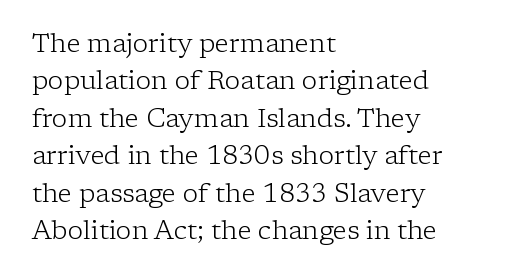
{"italic": "no", "bold": "no", "underline": "no", "align": "left", "line_spacing": "normal", "line_spacing_ratio": 1.44, "letter_spacing": "normal", "letter_spacing_em": 0.0, "glyph_px": 26}
